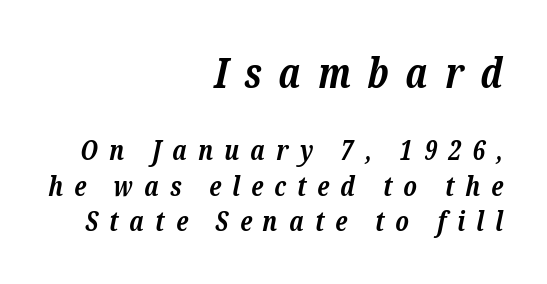
Q: Is the text bold? A: Yes.
Q: Is the text italic (slanted)? A: Yes, it leans right by about 12 degrees.
Q: Is the typeface a serif or a sans-serif typeface? A: Serif.
Q: Is the text underlined? A: No.
Q: How is the paragraph aligned? A: Right-aligned.
Q: Is the spacing between letters normal or unusually wide? A: Unusually wide.
Q: Is the spacing between lines tight, normal or loose? A: Normal.
Q: Which block of text is set in a larger size, the first (top) or the second (bottom)? A: The first (top) one.
Q: Width (condensed, normal, or wide)? A: Normal.
Q: Stroke contrast? A: Low.
Q: x-height? A: Medium.
Q: Monospaced? A: No.
